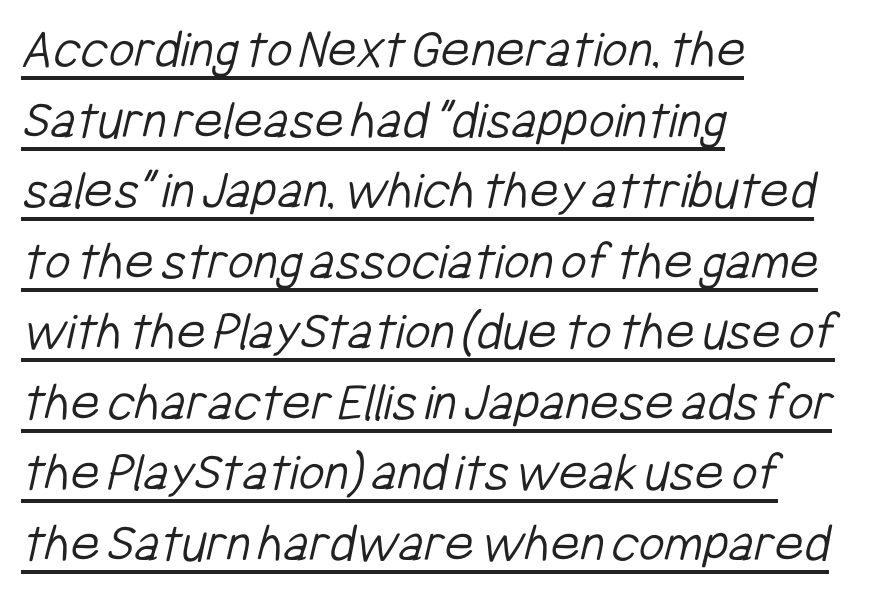
Q: Is the text bold? A: No.
Q: Is the typeface a serif or a sans-serif typeface? A: Sans-serif.
Q: Is the text underlined? A: Yes.
Q: How is the paragraph aligned? A: Left-aligned.
Q: Is the spacing between letters normal or unusually wide? A: Normal.
Q: Is the spacing between lines tight, normal or loose? A: Normal.
Q: Width (condensed, normal, or wide)? A: Condensed.
Q: Stroke contrast? A: Low.
Q: x-height? A: Medium.
Q: Monospaced? A: No.
